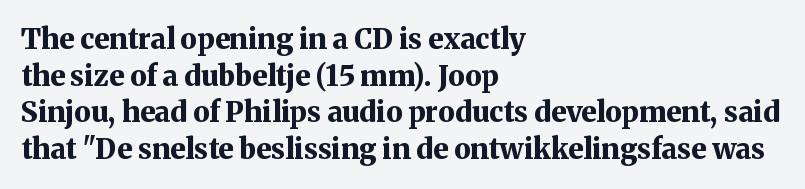
Q: Is the text bold? A: Yes.
Q: Is the text italic (slanted)? A: No, it is upright.
Q: Is the typeface a serif or a sans-serif typeface? A: Serif.
Q: Is the text underlined? A: No.
Q: How is the paragraph aligned? A: Left-aligned.
Q: Is the spacing between letters normal or unusually wide? A: Normal.
Q: Is the spacing between lines tight, normal or loose? A: Normal.
Q: Width (condensed, normal, or wide)? A: Normal.
Q: Stroke contrast? A: Medium.
Q: x-height? A: Medium.
Q: Monospaced? A: No.
